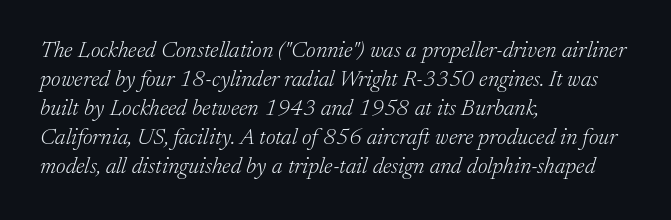
{"italic": "yes", "lean": "right", "slant_degrees": 17, "bold": "no", "underline": "no", "align": "left", "line_spacing": "normal", "line_spacing_ratio": 1.26, "letter_spacing": "normal", "letter_spacing_em": 0.0, "glyph_px": 23}
